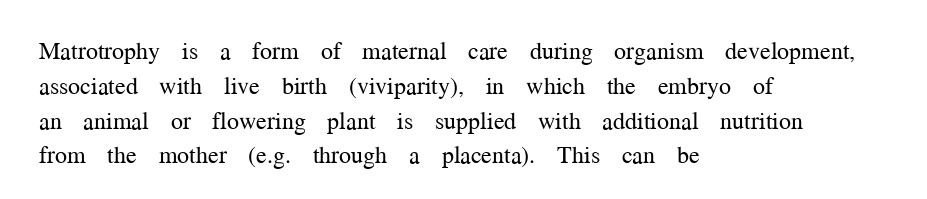
Q: Is the text bold? A: No.
Q: Is the text italic (slanted)? A: No, it is upright.
Q: Is the text underlined? A: No.
Q: How is the paragraph aligned? A: Left-aligned.
Q: Is the spacing between letters normal or unusually wide? A: Normal.
Q: Is the spacing between lines tight, normal or loose? A: Normal.
